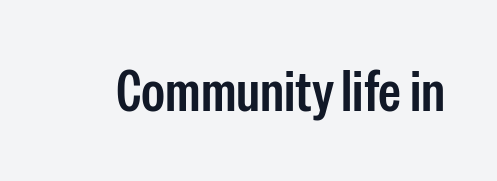
Each word holds together tightly as a unit, with standard inter-letter gaps. The text was rendered using a sans face with plain stroke endings. Glance below the letters and you will spot only blank space. Notice how the stems are strictly vertical — no italics here. This is moderately heavy type, rendered in semibold.
